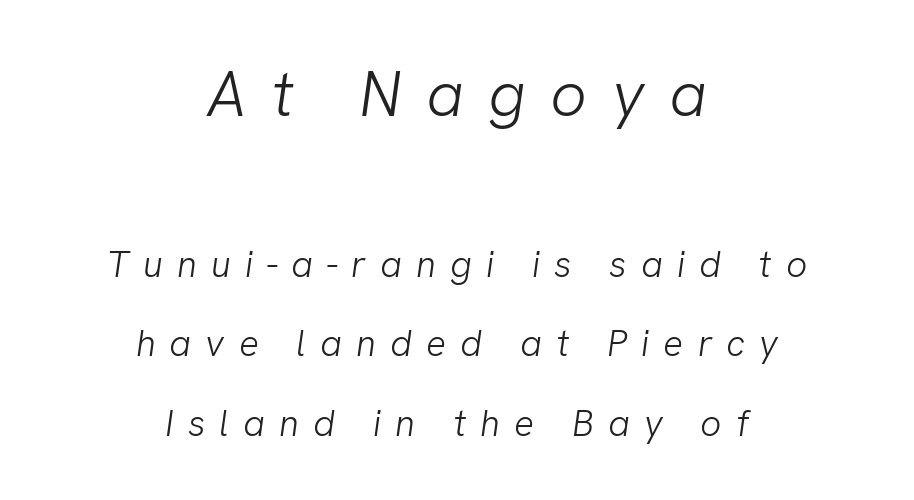
The image shows 64 px light sans-serif type; set centered, loose line spacing (2.14x), unusually wide letter spacing (+0.38 em), not underlined; the first (top) block is 1.73x larger; low stroke contrast and a medium x-height.
